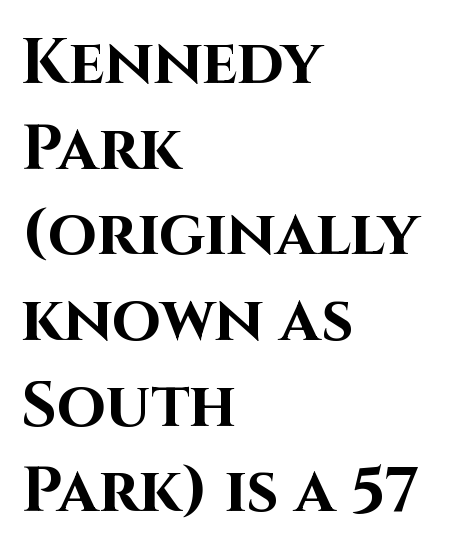
{"serif": "no", "italic": "no", "bold": "yes", "weight": "bold", "width": "normal", "stroke_contrast": "high", "x_height": "large", "monospaced": "no", "underline": "no", "align": "left", "line_spacing": "normal", "line_spacing_ratio": 1.36, "letter_spacing": "normal", "letter_spacing_em": 0.0, "glyph_px": 63}
